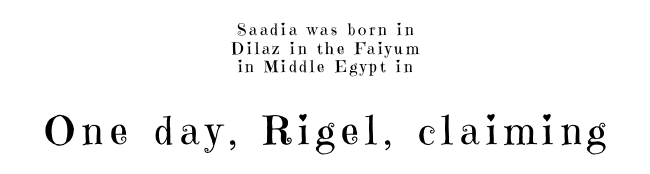
Q: Is the text bold? A: No.
Q: Is the text italic (slanted)? A: No, it is upright.
Q: Is the typeface a serif or a sans-serif typeface? A: Serif.
Q: Is the text underlined? A: No.
Q: How is the paragraph aligned? A: Centered.
Q: Which block of text is set in a larger size, the first (top) or the second (bottom)? A: The second (bottom) one.
Q: Width (condensed, normal, or wide)? A: Normal.
Q: Stroke contrast? A: High.
Q: x-height? A: Medium.
Q: Monospaced? A: No.
